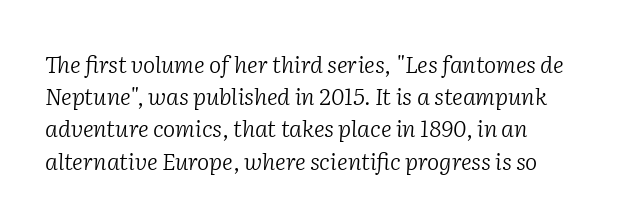
Q: Is the text bold? A: No.
Q: Is the text italic (slanted)? A: Yes, it leans right by about 2 degrees.
Q: Is the text underlined? A: No.
Q: How is the paragraph aligned? A: Left-aligned.
Q: Is the spacing between letters normal or unusually wide? A: Normal.
Q: Is the spacing between lines tight, normal or loose? A: Normal.
